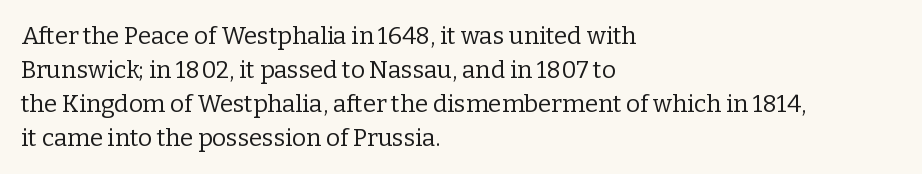
Decoration check: the copy has no underline. Teacher's note: observe the even left margin — that is flush-left alignment. Interline gaps are of average width in this sample. No chunkiness to these letters — they're not bold. These lines were composed using upright roman letters.
